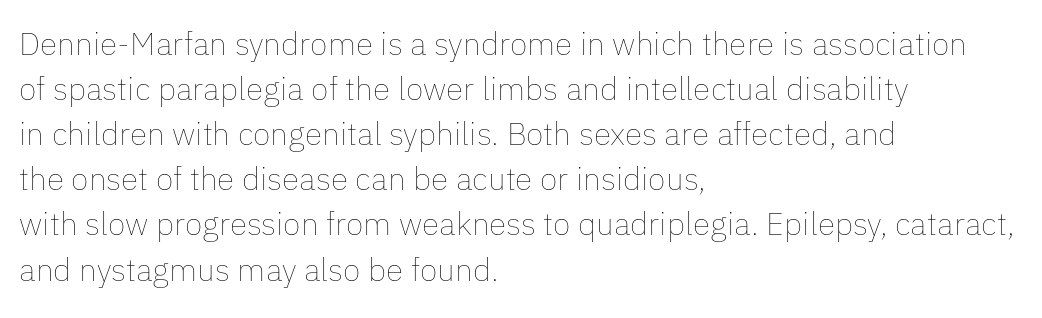
The image shows 32 px thin type, upright; set left-aligned, normal line spacing (1.41x), normal letter spacing, not underlined; low stroke contrast and a medium x-height.
